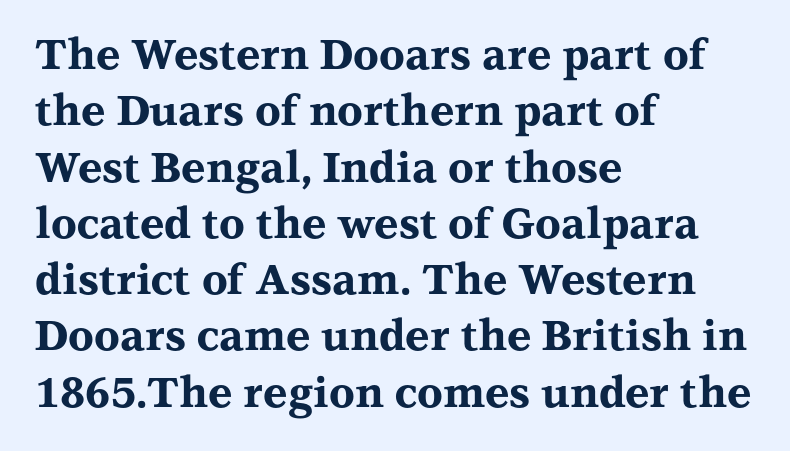
The image shows 42 px bold, wide serif type, upright; set left-aligned, normal line spacing (1.34x), normal letter spacing, not underlined; medium stroke contrast and a medium x-height.
